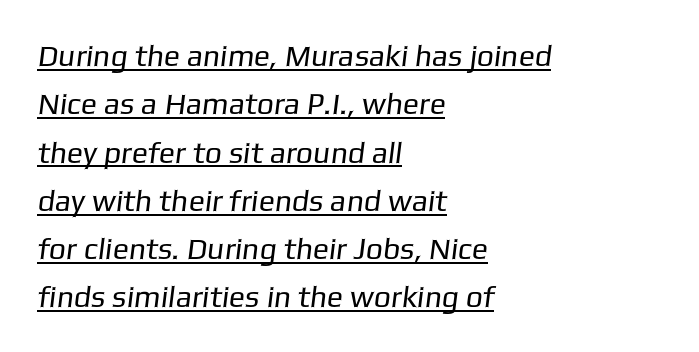
{"serif": "no", "bold": "no", "weight": "regular", "width": "normal", "stroke_contrast": "low", "x_height": "medium", "monospaced": "no", "underline": "yes", "align": "left", "line_spacing": "normal", "line_spacing_ratio": 1.61, "letter_spacing": "normal", "letter_spacing_em": 0.0, "glyph_px": 30}
